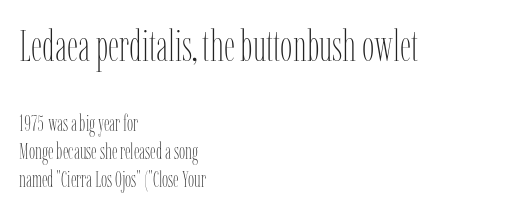
{"italic": "no", "bold": "no", "weight": "thin", "width": "condensed", "stroke_contrast": "low", "x_height": "medium", "monospaced": "no", "underline": "no", "align": "left", "line_spacing": "normal", "line_spacing_ratio": 1.27, "letter_spacing": "normal", "letter_spacing_em": 0.0, "larger_block": "first", "size_ratio": 2.0, "glyph_px": 44}
